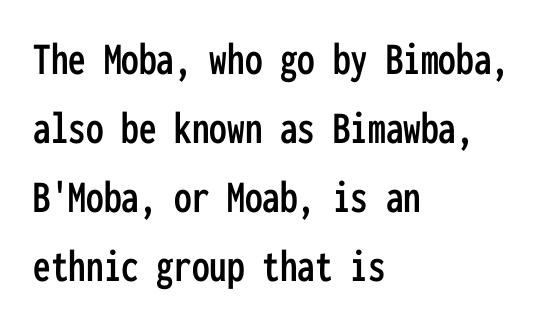
The image shows 47 px condensed sans-serif type, upright, monospaced; set left-aligned, normal line spacing (1.47x), normal letter spacing, not underlined; low stroke contrast and a medium x-height.
